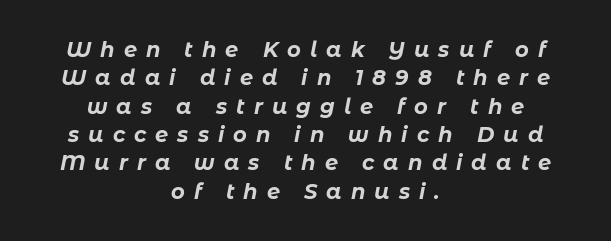
The image shows 21 px bold type, italic (leaning right); set centered, normal line spacing (1.35x), unusually wide letter spacing (+0.43 em), not underlined.
